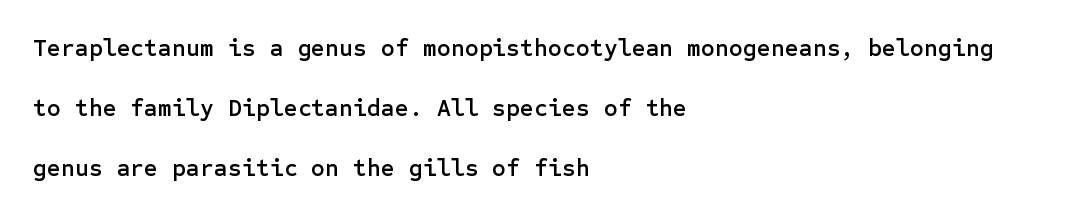
Left-aligned paragraph, ragged on the right. The line texture is even and compact thanks to regular tracking. Tall strokes in this sample are plumb rather than angled. Does the leading feel generous? Absolutely, it's lavish. Descender tails drop into unmarked territory.
